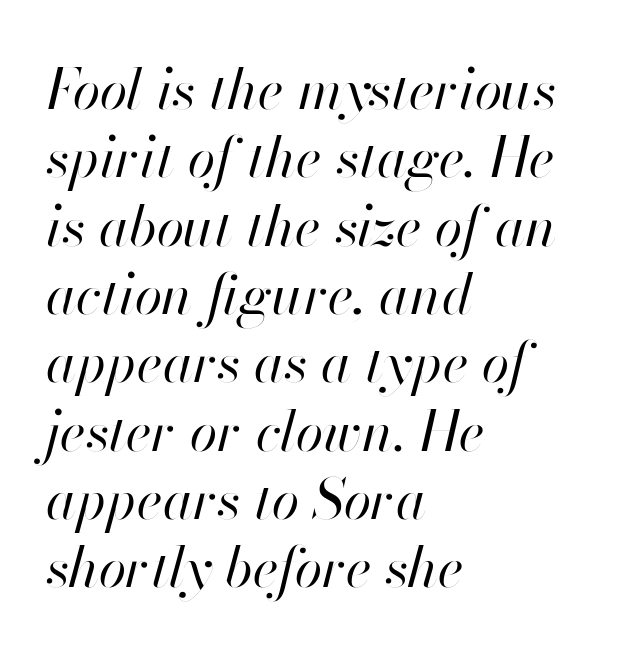
The image shows 56 px regular-weight type, italic (leaning right); set left-aligned, line spacing 1.22x, normal letter spacing, not underlined; high stroke contrast and a small x-height.
